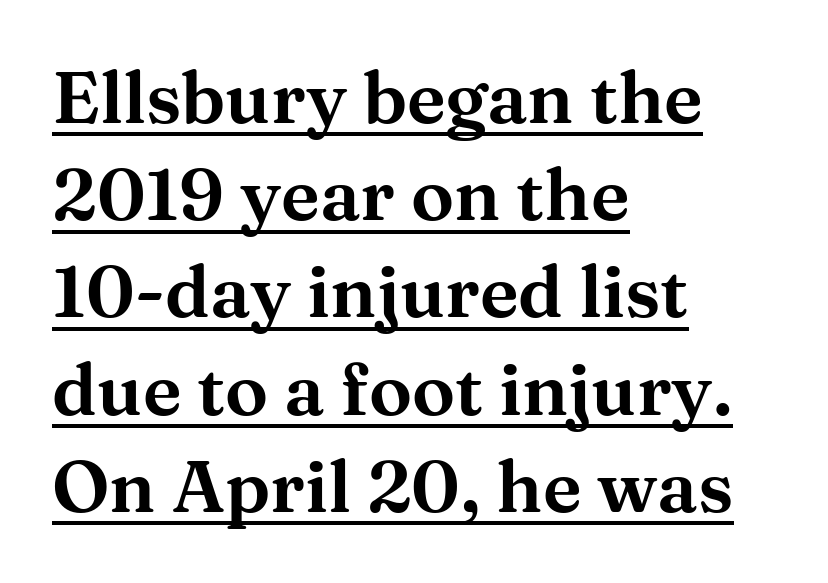
{"serif": "yes", "italic": "no", "width": "wide", "stroke_contrast": "medium", "x_height": "medium", "monospaced": "no", "underline": "yes", "align": "left", "line_spacing": "normal", "line_spacing_ratio": 1.35, "letter_spacing": "normal", "letter_spacing_em": 0.0, "glyph_px": 72}
